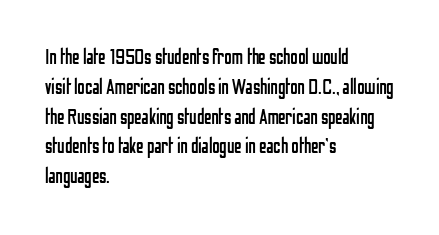
Quick note: interline space is typical. Nothing unusual about the tracking: characters are spaced as the font intends. Unmarked baselines from the first word to the last. No italicization has been applied; the sample stays upright.
